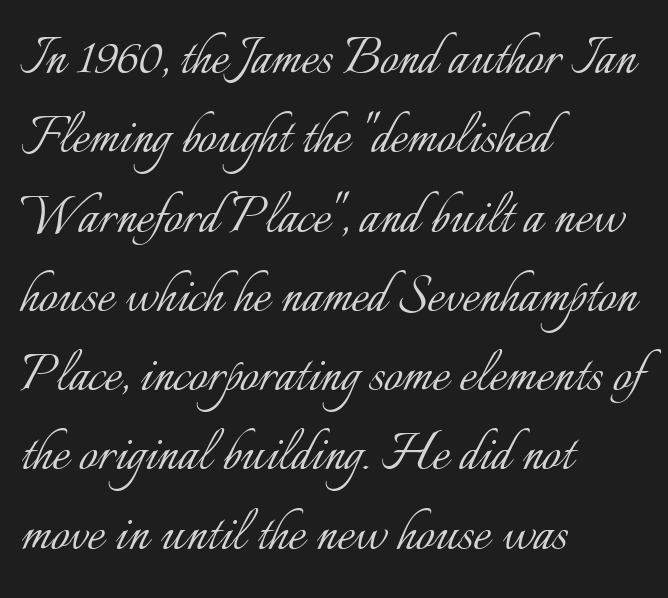
All the whitespace from short lines collects on the right. No extra tracking has been applied to these lines. Quick note: underline off.
